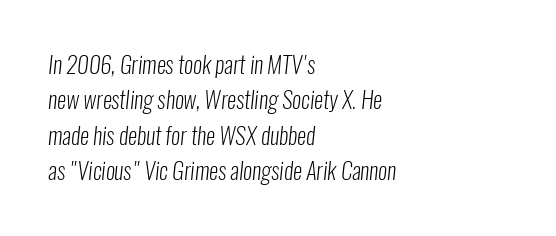
{"bold": "no", "underline": "no", "align": "left", "line_spacing": "normal", "line_spacing_ratio": 1.54, "letter_spacing": "normal", "letter_spacing_em": 0.0, "glyph_px": 23}
